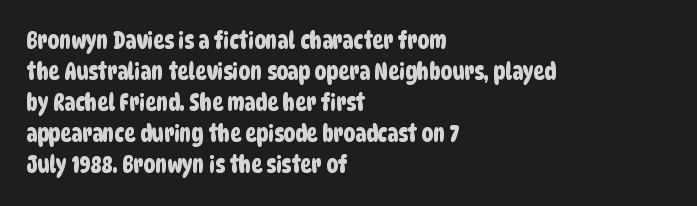
Characters follow at the spacing the type designer built in. Reading down the column, the eye jumps a familiar distance to each next line. Beneath every word, the page is bare. The typesetter chose a ragged-right arrangement here.
